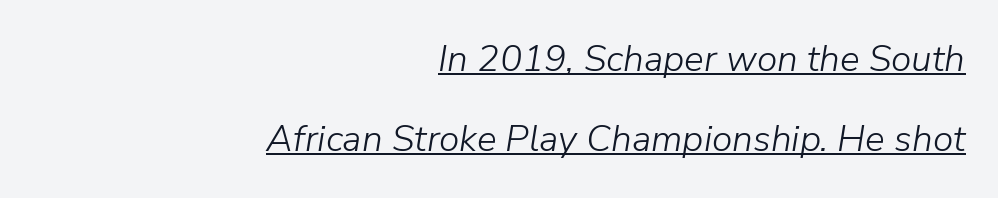
{"italic": "yes", "lean": "right", "slant_degrees": 9, "bold": "no", "weight": "light", "width": "normal", "stroke_contrast": "low", "x_height": "medium", "monospaced": "no", "underline": "yes", "align": "right", "line_spacing": "loose", "line_spacing_ratio": 2.16, "letter_spacing": "normal", "letter_spacing_em": 0.0, "glyph_px": 37}
